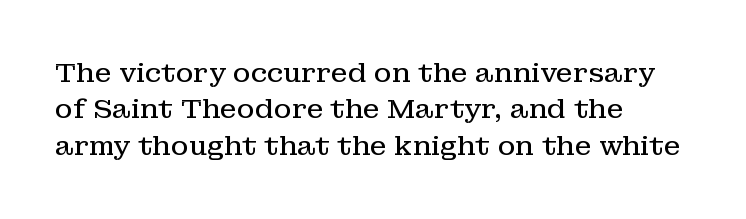
The image shows 27 px text type, upright; set left-aligned, normal line spacing (1.35x), normal letter spacing, not underlined.
